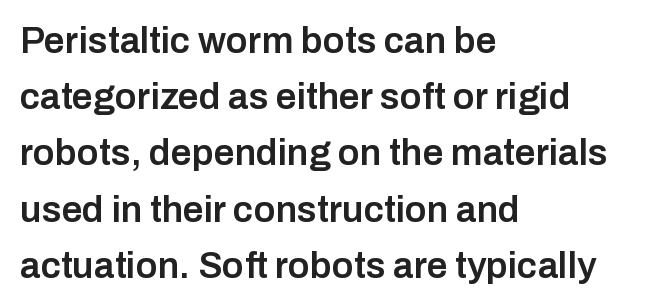
Q: Is the text bold? A: Semi-bold.
Q: Is the text italic (slanted)? A: No, it is upright.
Q: Is the typeface a serif or a sans-serif typeface? A: Sans-serif.
Q: Is the text underlined? A: No.
Q: How is the paragraph aligned? A: Left-aligned.
Q: Is the spacing between letters normal or unusually wide? A: Normal.
Q: Is the spacing between lines tight, normal or loose? A: Normal.
Q: Width (condensed, normal, or wide)? A: Normal.
Q: Stroke contrast? A: Low.
Q: x-height? A: Medium.
Q: Monospaced? A: No.
